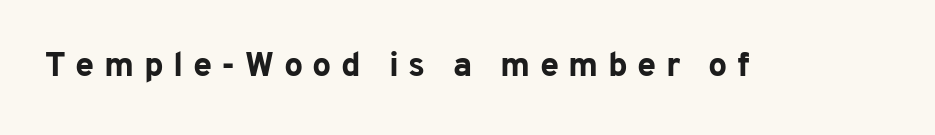
The image shows 34 px bold sans-serif type, upright; set unusually wide letter spacing (+0.28 em), not underlined; low stroke contrast and a medium x-height.
